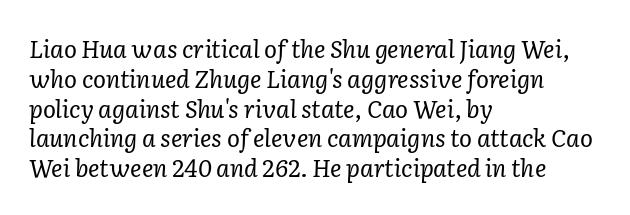
Q: Is the text bold? A: No.
Q: Is the text italic (slanted)? A: Yes, it leans right by about 2 degrees.
Q: Is the text underlined? A: No.
Q: How is the paragraph aligned? A: Left-aligned.
Q: Is the spacing between letters normal or unusually wide? A: Normal.
